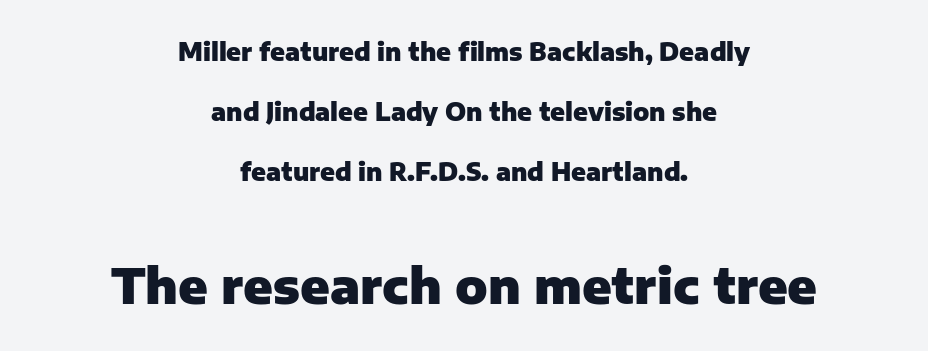
Q: Is the text bold? A: Yes.
Q: Is the text italic (slanted)? A: No, it is upright.
Q: Is the typeface a serif or a sans-serif typeface? A: Sans-serif.
Q: Is the text underlined? A: No.
Q: How is the paragraph aligned? A: Centered.
Q: Is the spacing between letters normal or unusually wide? A: Normal.
Q: Is the spacing between lines tight, normal or loose? A: Loose.
Q: Which block of text is set in a larger size, the first (top) or the second (bottom)? A: The second (bottom) one.
Q: Width (condensed, normal, or wide)? A: Normal.
Q: Stroke contrast? A: Low.
Q: x-height? A: Medium.
Q: Monospaced? A: No.
